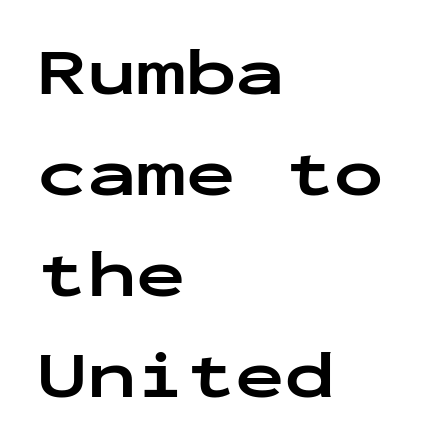
You could count columns in this text — the font is strictly monospaced. A student would call this left alignment; a typographer would say flush left, rag right. Posture: upright roman. Clear beneath every line of the passage.
